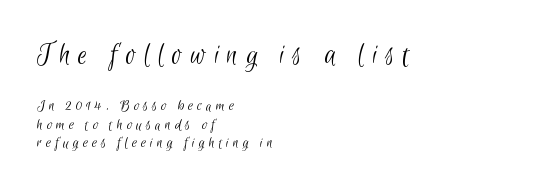
{"serif": "no", "bold": "no", "weight": "light", "width": "condensed", "stroke_contrast": "low", "x_height": "small", "monospaced": "no", "underline": "no", "align": "left", "line_spacing": "tight", "line_spacing_ratio": 1.15, "letter_spacing": "wide", "letter_spacing_em": 0.25, "larger_block": "first", "size_ratio": 1.94, "glyph_px": 31}
